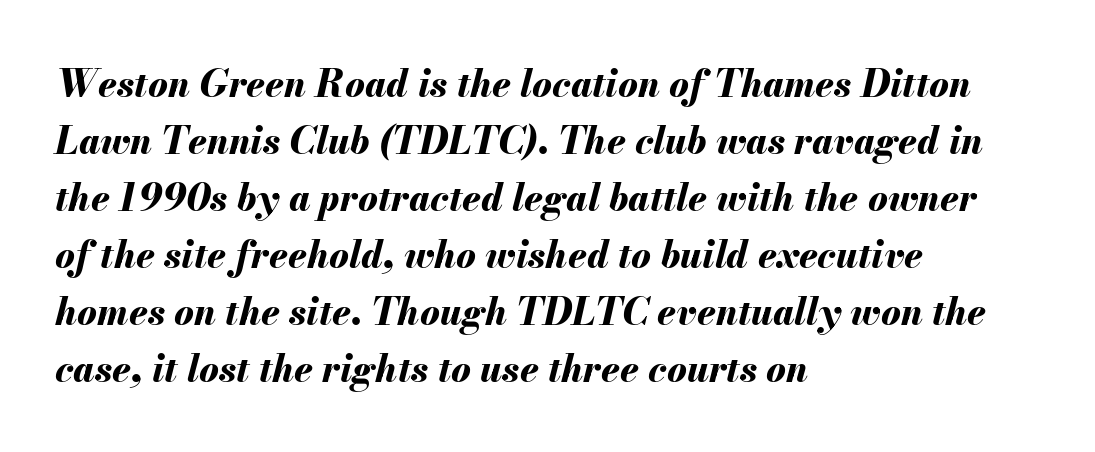
The rag falls on the right side of this text block. A dark, heavy texture on the line: the type is bold. Default kerning and tracking; the words read as compact shapes. Has an underline been added? It has not. Proportional: the letters do not fall into vertical columns.
